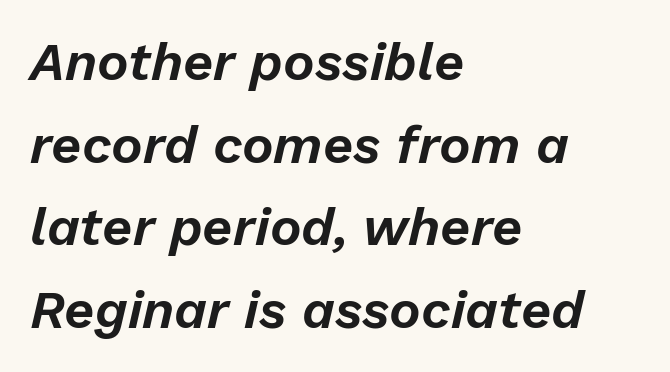
{"italic": "yes", "lean": "right", "slant_degrees": 13, "width": "normal", "stroke_contrast": "low", "x_height": "medium", "monospaced": "no", "underline": "no", "align": "left", "line_spacing": "normal", "line_spacing_ratio": 1.56, "letter_spacing": "normal", "letter_spacing_em": 0.0, "glyph_px": 53}
